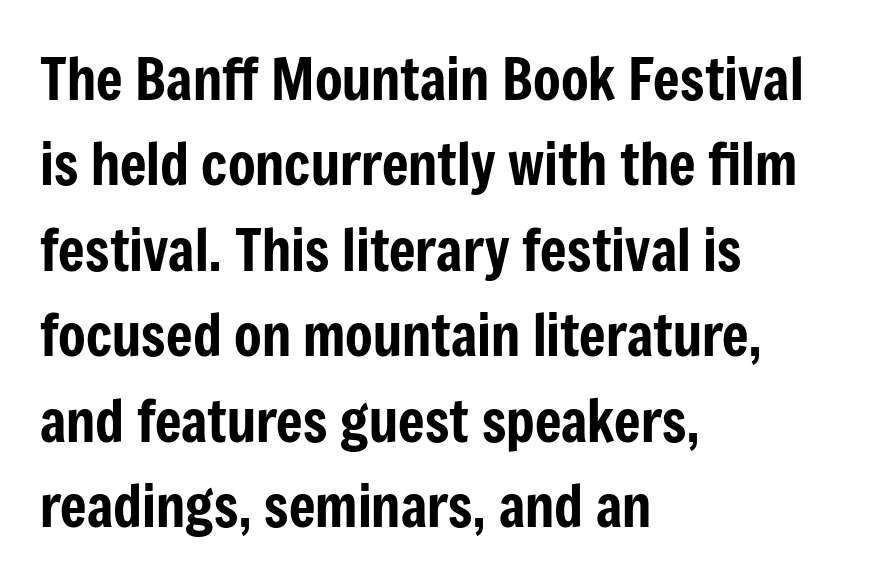
You could call the tracking neutral — neither tight nor loose. No word sits above an underline. The passage is arranged the way most books set body copy — flush left. The passage shown is typed in a proportional face where columns would drift.
